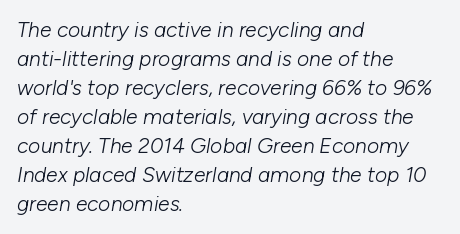
Q: Is the text bold? A: No.
Q: Is the text italic (slanted)? A: Yes, it leans right by about 10 degrees.
Q: Is the text underlined? A: No.
Q: How is the paragraph aligned? A: Left-aligned.
Q: Is the spacing between letters normal or unusually wide? A: Normal.
Q: Is the spacing between lines tight, normal or loose? A: Normal.
